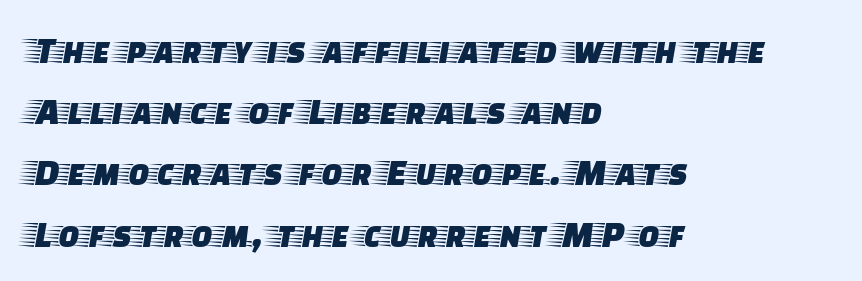
{"serif": "yes", "width": "wide", "stroke_contrast": "low", "x_height": "large", "monospaced": "no", "underline": "no", "align": "left", "line_spacing": "normal", "line_spacing_ratio": 1.57, "letter_spacing": "normal", "letter_spacing_em": 0.0, "glyph_px": 39}
